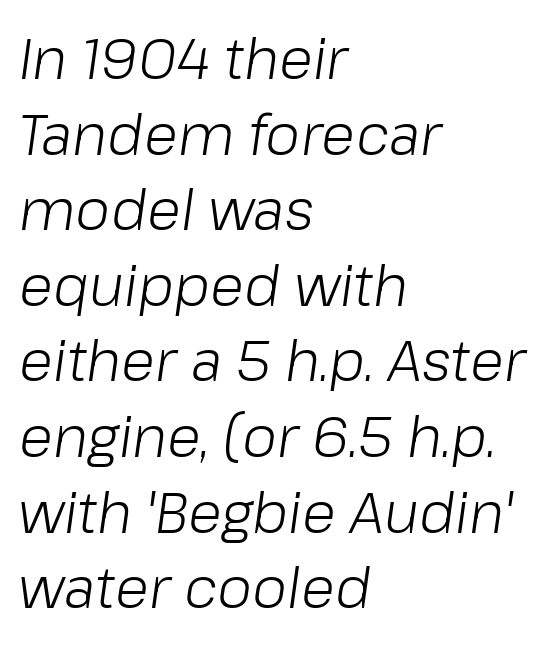
Compared with typical paragraphs, the rows here are spaced about the same. Is the block centered? No — it sits flush against the left margin. This is not heavy type; no bold has been used. Nobody touched the tracking dial on this one.
